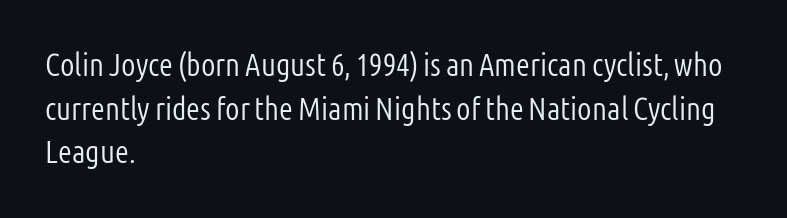
{"serif": "no", "italic": "no", "bold": "no", "weight": "light", "width": "condensed", "stroke_contrast": "low", "x_height": "medium", "monospaced": "no", "underline": "no", "align": "left", "line_spacing": "normal", "line_spacing_ratio": 1.36, "letter_spacing": "normal", "letter_spacing_em": 0.0, "glyph_px": 32}
